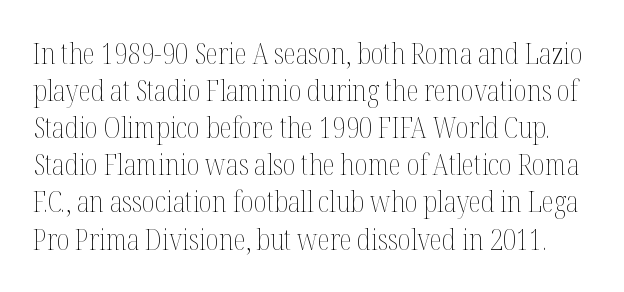
The image shows 29 px thin, condensed type, upright; set normal line spacing (1.28x), normal letter spacing, not underlined; medium stroke contrast and a medium x-height.
